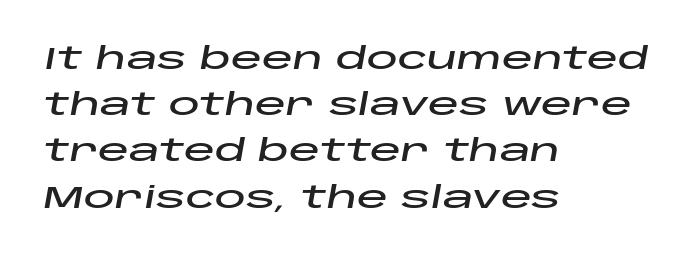
Q: Is the text italic (slanted)? A: Yes, it leans right by about 10 degrees.
Q: Is the text underlined? A: No.
Q: How is the paragraph aligned? A: Left-aligned.
Q: Is the spacing between letters normal or unusually wide? A: Normal.
Q: Is the spacing between lines tight, normal or loose? A: Normal.
Q: Width (condensed, normal, or wide)? A: Wide.
Q: Stroke contrast? A: Low.
Q: x-height? A: Large.
Q: Monospaced? A: No.
